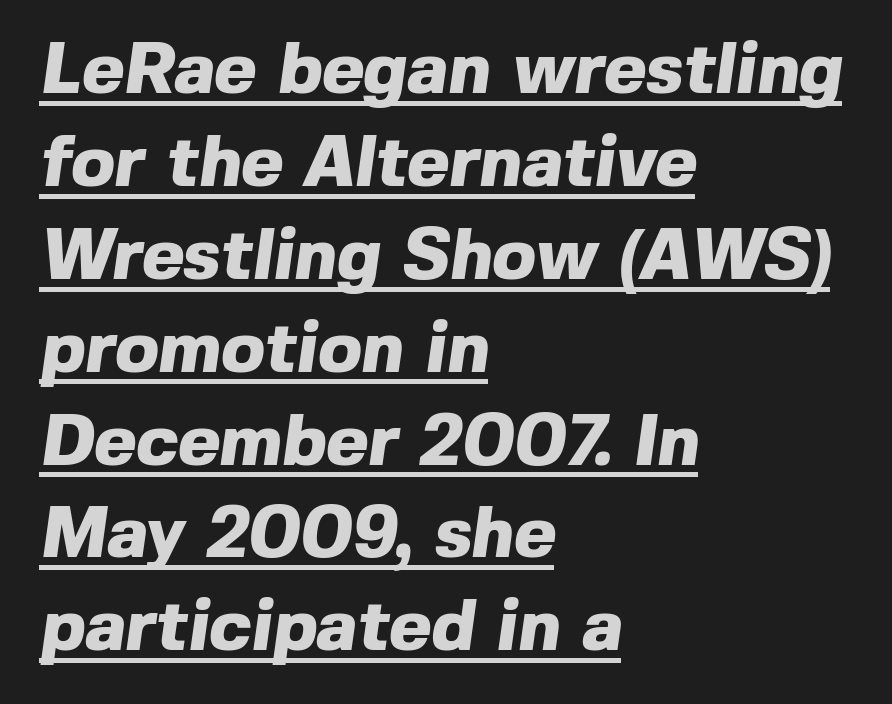
The image shows 72 px heavy sans-serif type; set left-aligned, normal line spacing (1.29x), normal letter spacing, underlined; a medium x-height.
